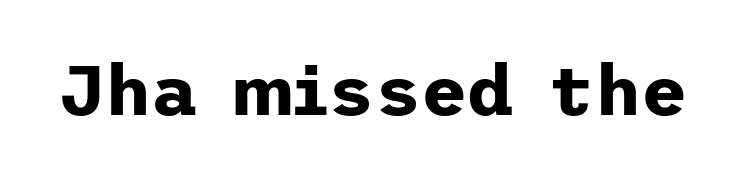
The horizontal fit of the characters is conventional and even. What kind of face is this? One without serifs — a sans. A typesetter would mark this as roman, not italic. Pretty heavy lettering here — definitely bold.
